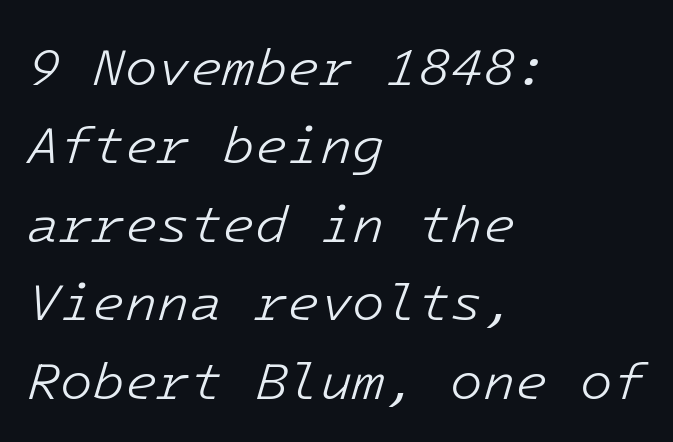
Q: Is the text bold? A: No.
Q: Is the text italic (slanted)? A: Yes, it leans right by about 16 degrees.
Q: Is the text underlined? A: No.
Q: How is the paragraph aligned? A: Left-aligned.
Q: Is the spacing between letters normal or unusually wide? A: Normal.
Q: Is the spacing between lines tight, normal or loose? A: Normal.
Q: Width (condensed, normal, or wide)? A: Normal.
Q: Stroke contrast? A: Low.
Q: x-height? A: Medium.
Q: Monospaced? A: Yes.
